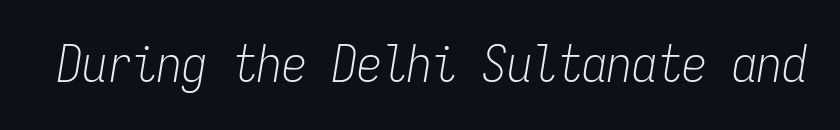
Q: Is the text bold? A: No.
Q: Is the text italic (slanted)? A: Yes, it leans right by about 9 degrees.
Q: Is the text underlined? A: No.
Q: Is the spacing between letters normal or unusually wide? A: Normal.
Q: Width (condensed, normal, or wide)? A: Condensed.
Q: Stroke contrast? A: Low.
Q: x-height? A: Medium.
Q: Monospaced? A: Yes.
